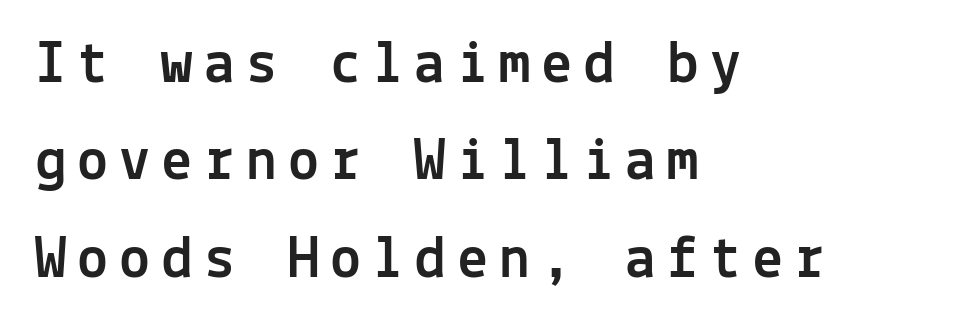
{"serif": "no", "italic": "no", "width": "normal", "x_height": "medium", "monospaced": "yes", "underline": "no", "align": "left", "line_spacing": "normal", "line_spacing_ratio": 1.57, "glyph_px": 62}
